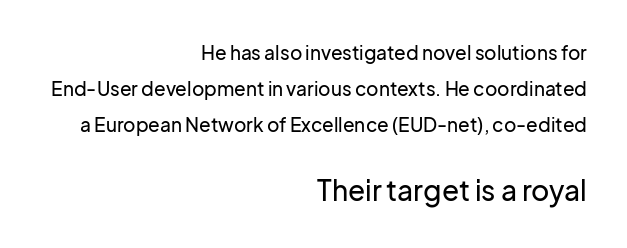
The rendering shows plain stroke endings on the letterforms — a sans-serif design. The block sitting lower on the canvas is the one with enlarged characters. Spacing between characters is what you'd get straight out of the box. The passage shown stacks its lines with a broad gap. Every character sits straight up, as roman type does. The rag falls on the left side of this text block.
